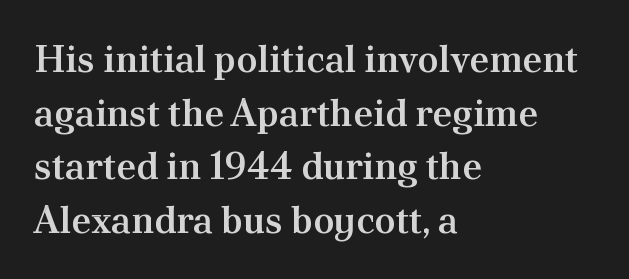
Compared with typical paragraphs, the rows here are spaced about the same. Look at the tracking — it's just the regular setting, nothing added. The passage shown is typed in a proportional face where columns would drift. How heavy is the stroke? Medium-heavy — a semibold, shy of bold. Posture: straight, roman, zero tilt. Descenders are the only things crossing below the line.
